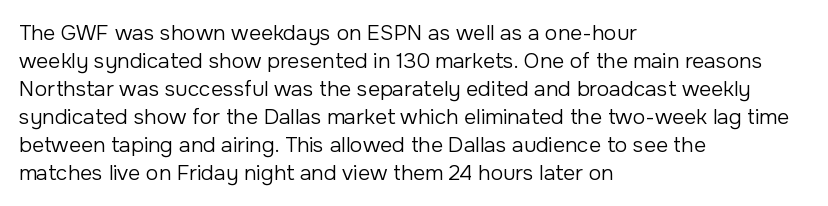
Q: Is the text bold? A: No.
Q: Is the text italic (slanted)? A: No, it is upright.
Q: Is the text underlined? A: No.
Q: How is the paragraph aligned? A: Left-aligned.
Q: Is the spacing between letters normal or unusually wide? A: Normal.
Q: Is the spacing between lines tight, normal or loose? A: Normal.
